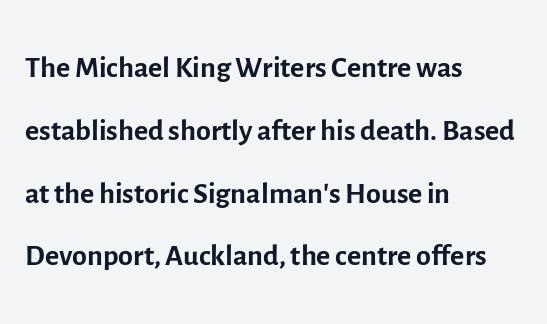
{"serif": "no", "italic": "no", "bold": "no", "weight": "regular", "width": "normal", "x_height": "medium", "monospaced": "no", "underline": "no", "align": "left", "line_spacing": "normal", "line_spacing_ratio": 1.46, "letter_spacing": "normal", "letter_spacing_em": 0.0, "glyph_px": 43}
